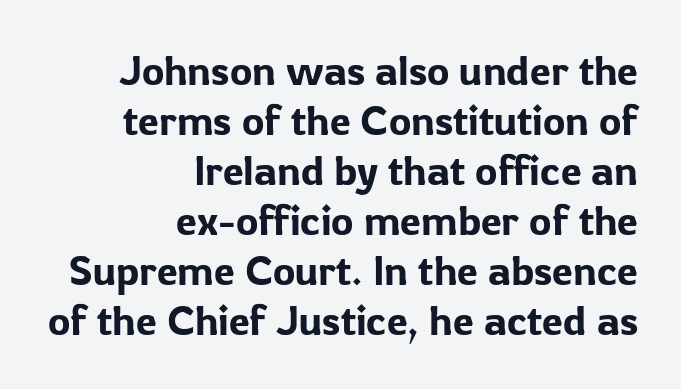
Posture: straight, roman, zero tilt. One-word summary of the alignment: right. Honestly, there is no underline to notice here at all. The passage shown is typed in a proportional face where columns would drift. Standard letterfit; no display-style spreading of the glyphs.
